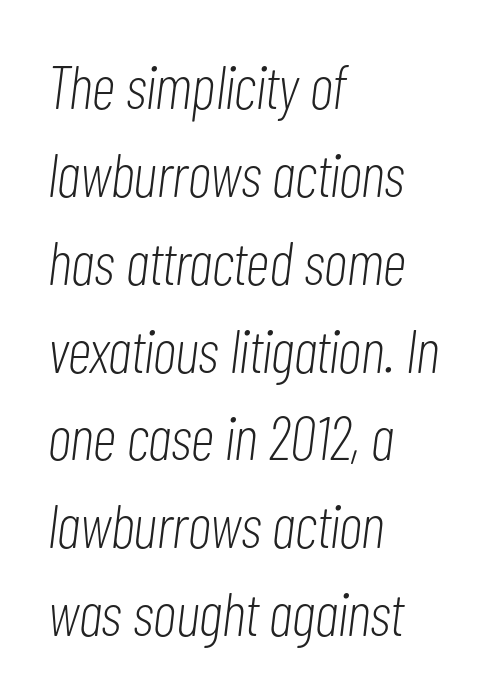
Looks like regular typesetting: each glyph gets only the width it needs. Vertical stems look standard width or narrower in stroke. Tall strokes in this sample are angled rather than plumb. Every row of glyphs begins at an identical x-position on the left. These lines sit exactly where default settings would place them.
